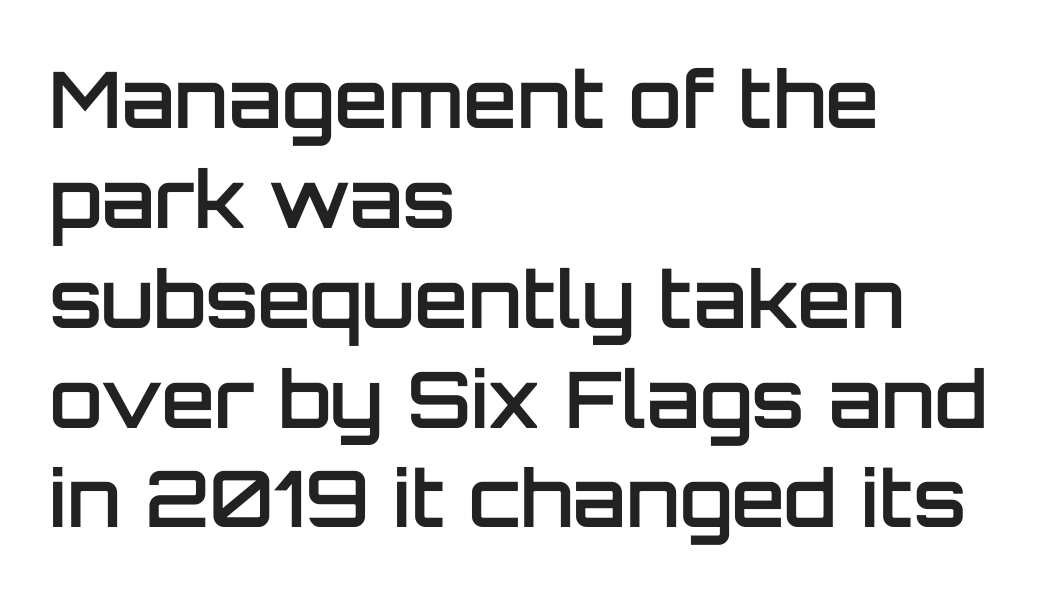
Q: Is the text bold? A: Semi-bold.
Q: Is the text italic (slanted)? A: No, it is upright.
Q: Is the typeface a serif or a sans-serif typeface? A: Sans-serif.
Q: Is the text underlined? A: No.
Q: How is the paragraph aligned? A: Left-aligned.
Q: Is the spacing between letters normal or unusually wide? A: Normal.
Q: Is the spacing between lines tight, normal or loose? A: Normal.
Q: Width (condensed, normal, or wide)? A: Normal.
Q: Stroke contrast? A: Low.
Q: x-height? A: Large.
Q: Monospaced? A: No.
